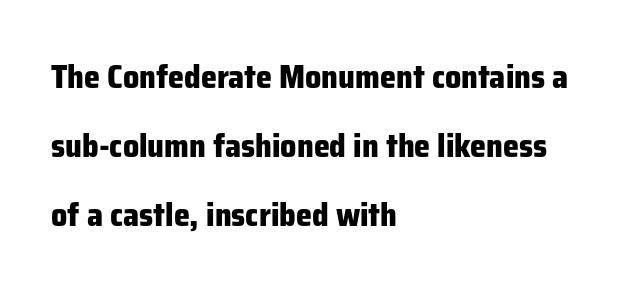
{"serif": "no", "italic": "no", "bold": "yes", "weight": "heavy", "width": "normal", "stroke_contrast": "low", "x_height": "medium", "monospaced": "no", "underline": "no", "align": "left", "line_spacing": "loose", "line_spacing_ratio": 2.15, "letter_spacing": "normal", "letter_spacing_em": 0.0, "glyph_px": 32}
